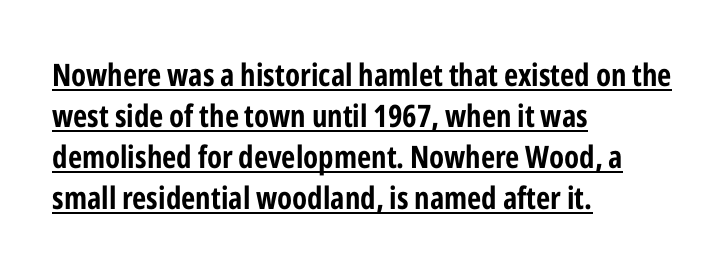
The image shows 31 px condensed sans-serif type, upright; set left-aligned, normal line spacing (1.32x), normal letter spacing, underlined; low stroke contrast and a medium x-height.
